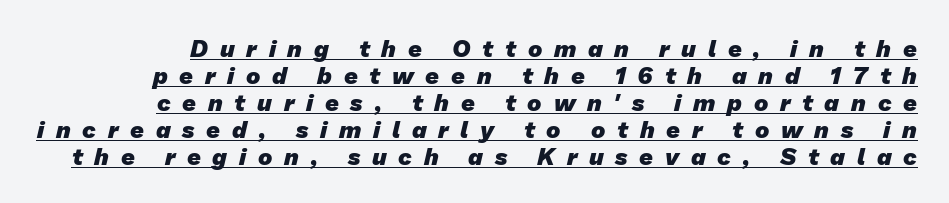
{"bold": "yes", "underline": "yes", "line_spacing": "tight", "line_spacing_ratio": 1.12, "letter_spacing": "wide", "letter_spacing_em": 0.49, "glyph_px": 24}
